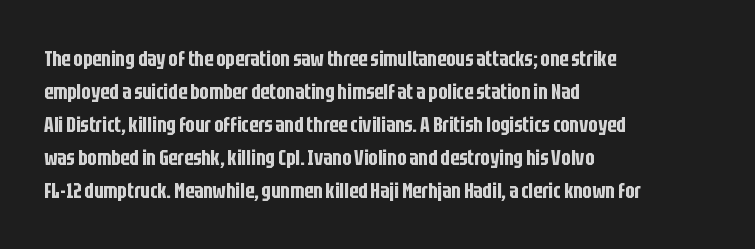
{"italic": "no", "underline": "no", "align": "left", "line_spacing": "normal", "line_spacing_ratio": 1.5, "letter_spacing": "normal", "letter_spacing_em": 0.0, "glyph_px": 22}
